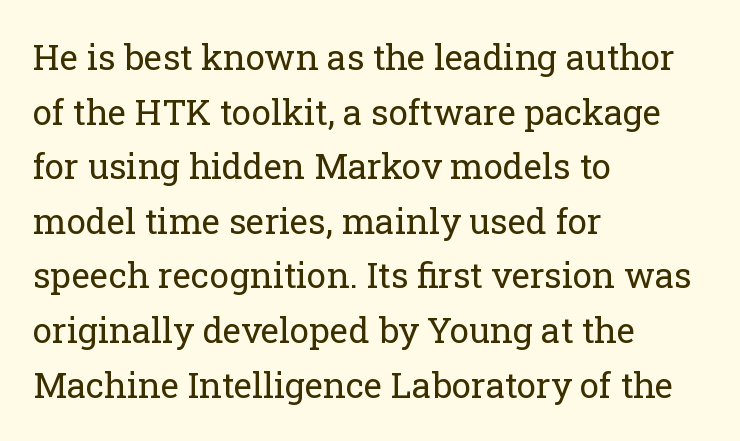
A roman cut, with each character standing at attention. What's the leading like? Ordinary, nothing unusual. The type is set solid horizontally, with unmodified tracking. These lines are rendered in a variable-pitch font. Every row of glyphs begins at an identical x-position on the left.
